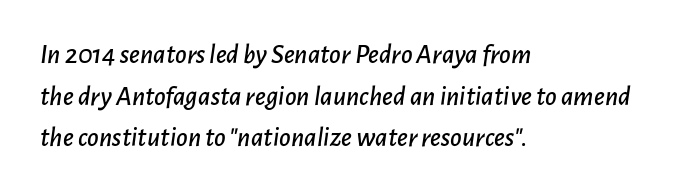
{"italic": "yes", "lean": "right", "slant_degrees": 7, "width": "normal", "stroke_contrast": "low", "x_height": "medium", "monospaced": "no", "underline": "no", "align": "left", "line_spacing": "normal", "line_spacing_ratio": 1.49, "letter_spacing": "normal", "letter_spacing_em": 0.0, "glyph_px": 28}
